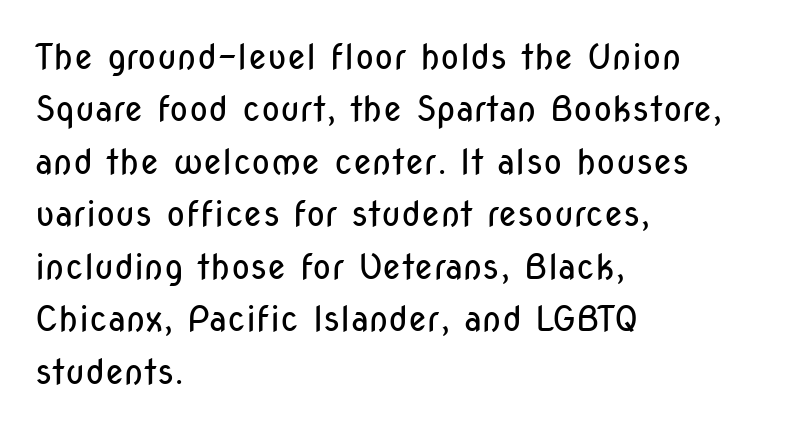
The image shows 35 px regular-weight, condensed sans-serif type, upright; set left-aligned, normal line spacing (1.5x), normal letter spacing, not underlined; low stroke contrast and a medium x-height.
